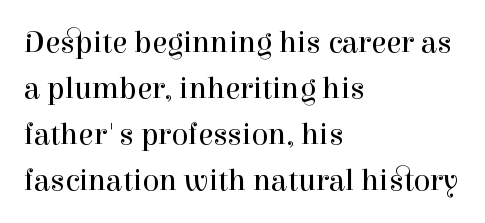
{"serif": "yes", "italic": "no", "bold": "no", "weight": "regular", "width": "normal", "stroke_contrast": "high", "x_height": "medium", "monospaced": "no", "underline": "no", "align": "left", "line_spacing": "normal", "line_spacing_ratio": 1.48, "letter_spacing": "normal", "letter_spacing_em": 0.0, "glyph_px": 31}
